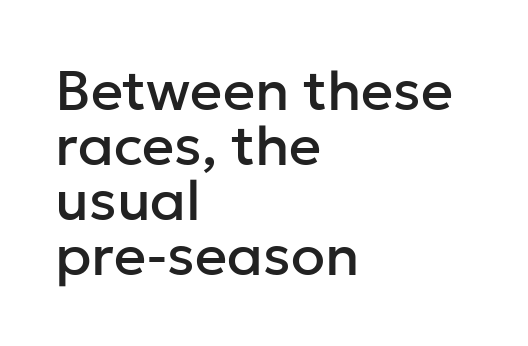
The designer went with a sans here, leaving each stem footless. Is there much room between lines? No — they nearly touch. Horizontally, the lines are justified to the leading edge only. The horizontal fit of the characters is conventional and even. Any mark beneath the type? The region is blank.
